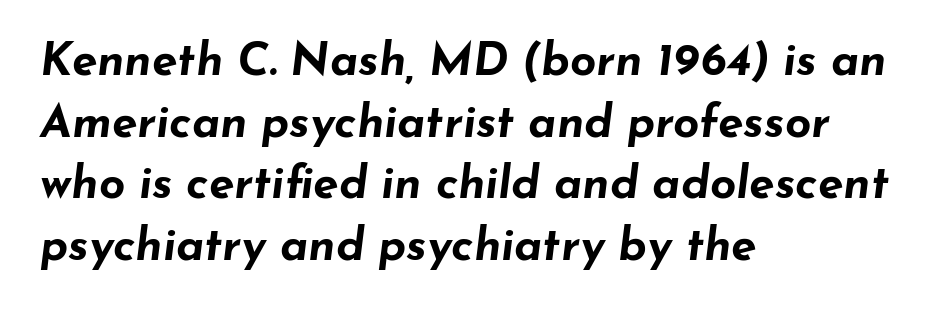
Q: Is the text bold? A: Yes.
Q: Is the text italic (slanted)? A: Yes, it leans right by about 7 degrees.
Q: Is the text underlined? A: No.
Q: How is the paragraph aligned? A: Left-aligned.
Q: Is the spacing between letters normal or unusually wide? A: Normal.
Q: Is the spacing between lines tight, normal or loose? A: Normal.
Q: Width (condensed, normal, or wide)? A: Wide.
Q: Stroke contrast? A: Low.
Q: x-height? A: Small.
Q: Monospaced? A: No.
